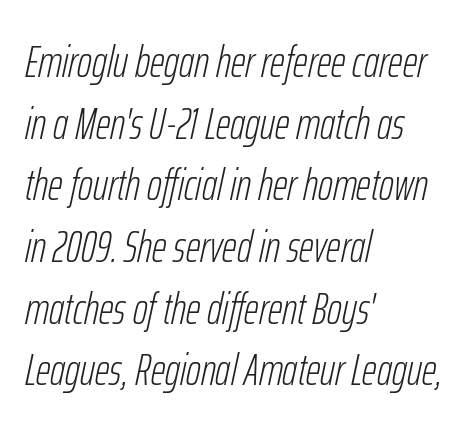
{"italic": "yes", "lean": "right", "slant_degrees": 12, "bold": "no", "weight": "light", "width": "condensed", "stroke_contrast": "low", "x_height": "medium", "monospaced": "no", "underline": "no", "align": "left", "line_spacing": "normal", "line_spacing_ratio": 1.37, "letter_spacing": "normal", "letter_spacing_em": 0.0, "glyph_px": 45}
